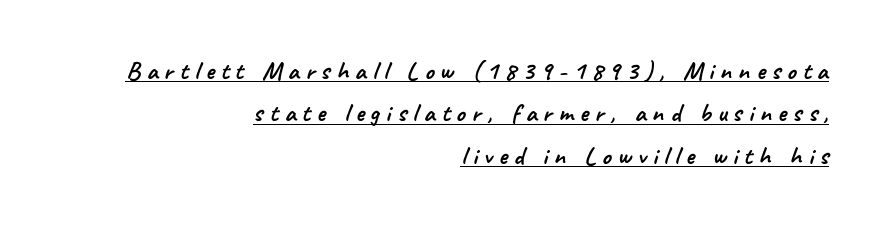
{"underline": "yes", "align": "right", "line_spacing": "normal", "line_spacing_ratio": 1.63, "letter_spacing": "wide", "letter_spacing_em": 0.24, "glyph_px": 26}
